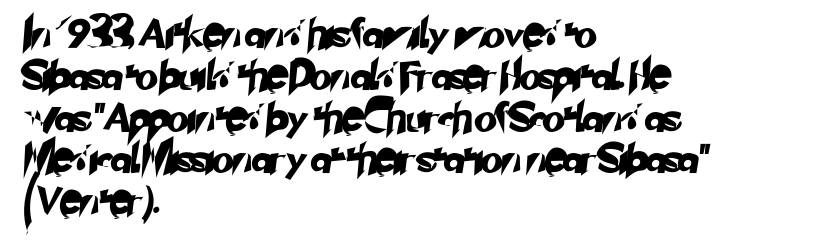
{"serif": "no", "width": "normal", "stroke_contrast": "low", "x_height": "small", "monospaced": "no", "underline": "no", "align": "left", "line_spacing": "normal", "line_spacing_ratio": 1.44, "letter_spacing": "normal", "letter_spacing_em": 0.0, "glyph_px": 29}
